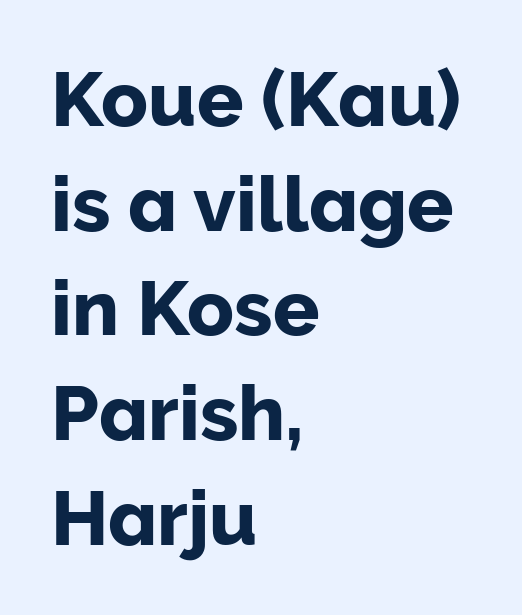
Rendered with straight, roman letterforms. Each word holds together tightly as a unit, with standard inter-letter gaps. Spacing verdict: proportional, widths tailored to each character. Is this a sans? Yes — the strokes have no serifs. The text block is weighted toward the left margin, trailing off unevenly rightward. Lines of text with bare space underneath.
